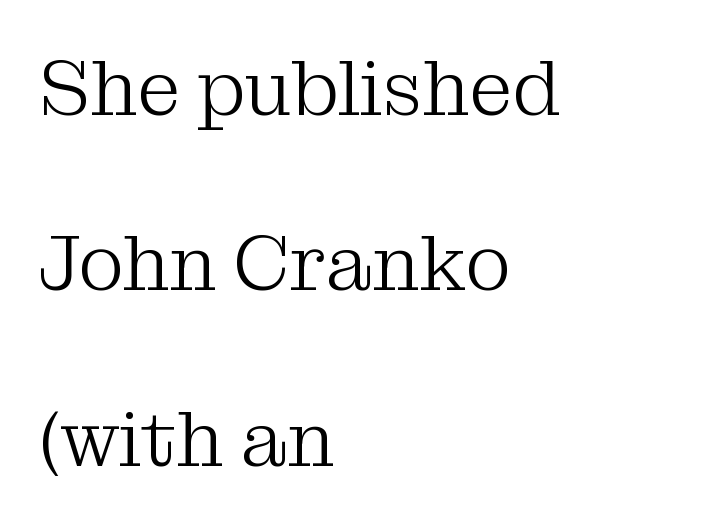
Visually the block forms a straight wall on the left and a jagged coastline on the right. The space directly below the letters is spotless. Letterform terminals end in serifs throughout the passage. The passage shown is not bold in any degree.
